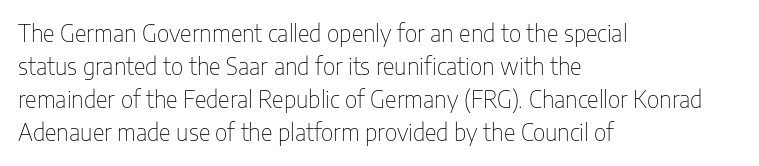
{"italic": "no", "bold": "no", "underline": "no", "align": "left", "line_spacing": "normal", "line_spacing_ratio": 1.44, "letter_spacing": "normal", "letter_spacing_em": 0.0, "glyph_px": 23}
